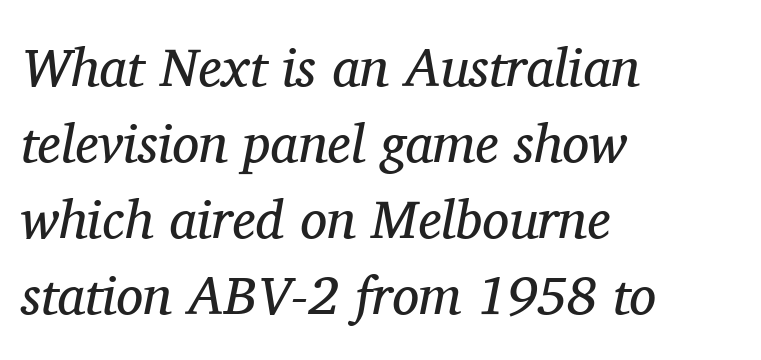
The rendering uses natural spacing where letterforms have individual widths. If you drew a ruler down the left edge, every line would touch it. No chunkiness to these letters — they're not bold. When letters slant like this, we call the style italic. Each row of text sits above clean, open space. Classification — serif.
